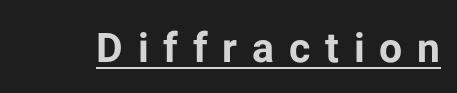
Q: Is the text bold? A: Yes.
Q: Is the text italic (slanted)? A: No, it is upright.
Q: Is the typeface a serif or a sans-serif typeface? A: Sans-serif.
Q: Is the text underlined? A: Yes.
Q: Is the spacing between letters normal or unusually wide? A: Unusually wide.
Q: Width (condensed, normal, or wide)? A: Normal.
Q: Stroke contrast? A: Low.
Q: x-height? A: Medium.
Q: Monospaced? A: No.
